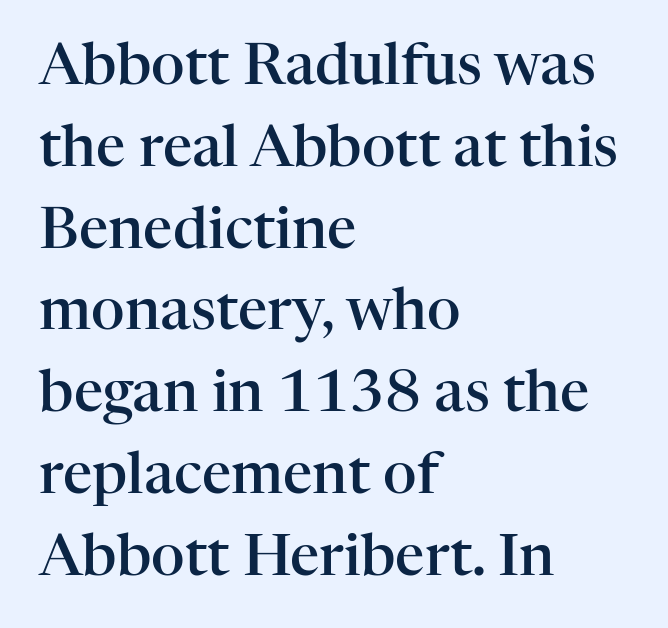
The rendering uses natural spacing where letterforms have individual widths. The words here are not underlined. Standard letterfit; no display-style spreading of the glyphs. The face used here is seriffed, in the tradition of book romans.
